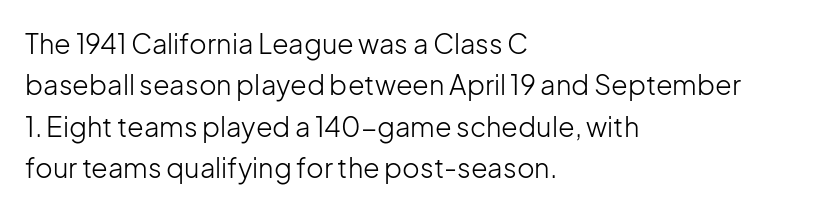
The image shows 27 px text type, upright; set left-aligned, normal line spacing (1.53x), normal letter spacing, not underlined.
